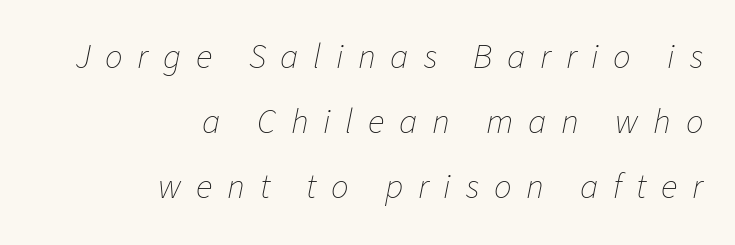
The image shows 35 px thin type, italic (leaning right); set right-aligned, line spacing 1.86x, unusually wide letter spacing (+0.42 em), not underlined; low stroke contrast and a medium x-height.
